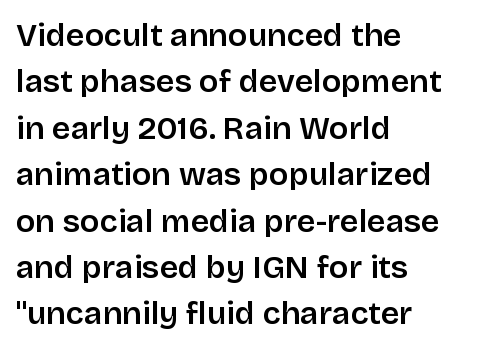
{"serif": "no", "italic": "no", "bold": "semi", "weight": "semibold", "width": "normal", "stroke_contrast": "low", "x_height": "large", "monospaced": "no", "underline": "no", "align": "left", "line_spacing": "normal", "line_spacing_ratio": 1.45, "letter_spacing": "normal", "letter_spacing_em": 0.0, "glyph_px": 32}
